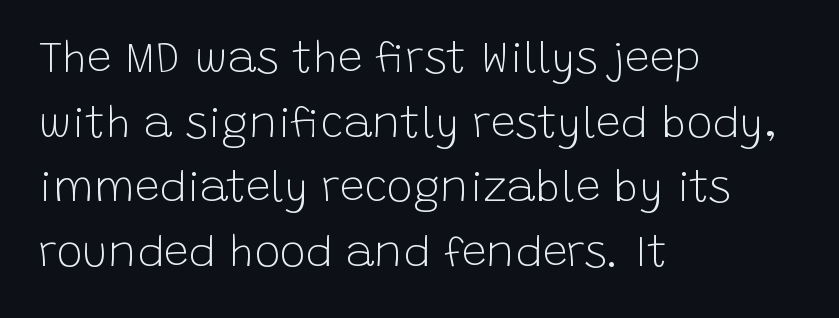
The image shows 44 px light sans-serif type, upright; set left-aligned, normal line spacing (1.47x), normal letter spacing, not underlined; low stroke contrast and a large x-height.
